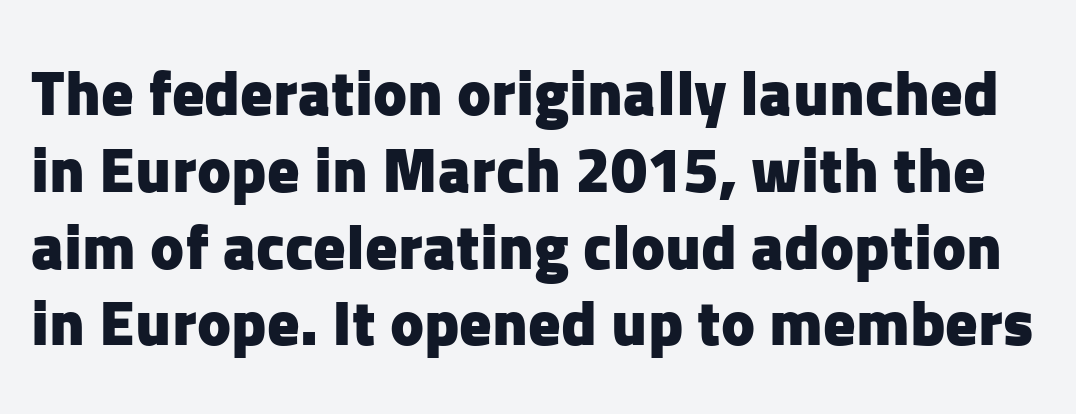
Grotesque or geometric, the face here clearly has no serifs. Tracking here is standard; glyphs follow each other at the usual distance. Heavy-handed strokes throughout: this text is bold. Nobody drew a line under any word here. Spacing verdict: proportional, widths tailored to each character.
